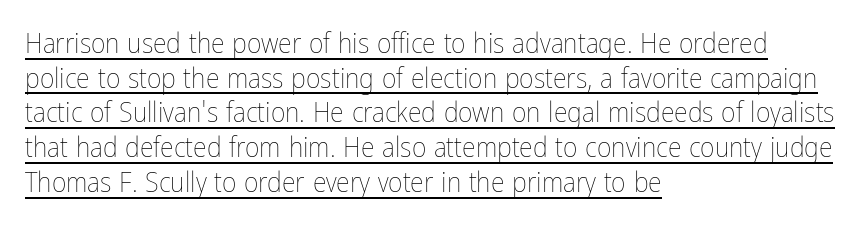
The image shows 28 px thin, condensed type, upright; set left-aligned, line spacing 1.24x, normal letter spacing, underlined; low stroke contrast and a medium x-height.
